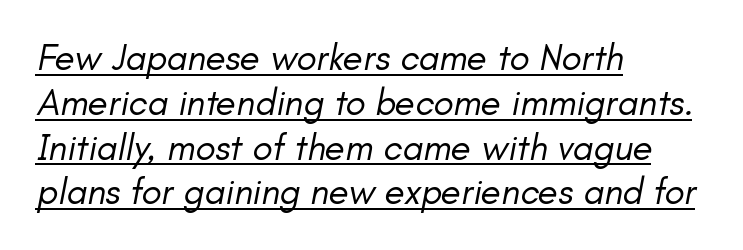
{"italic": "yes", "lean": "right", "slant_degrees": 11, "bold": "no", "weight": "regular", "width": "normal", "stroke_contrast": "low", "x_height": "small", "monospaced": "no", "underline": "yes", "align": "left", "line_spacing_ratio": 1.21, "letter_spacing": "normal", "letter_spacing_em": 0.0, "glyph_px": 37}
